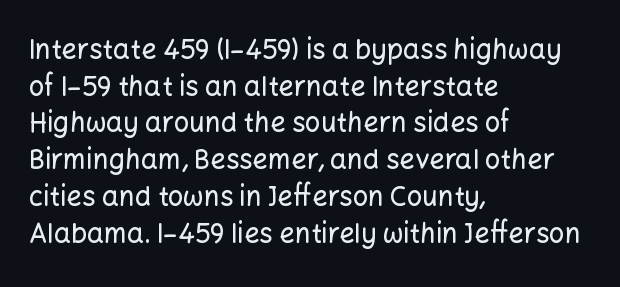
Q: Is the text italic (slanted)? A: No, it is upright.
Q: Is the text underlined? A: No.
Q: How is the paragraph aligned? A: Left-aligned.
Q: Is the spacing between letters normal or unusually wide? A: Normal.
Q: Is the spacing between lines tight, normal or loose? A: Normal.
